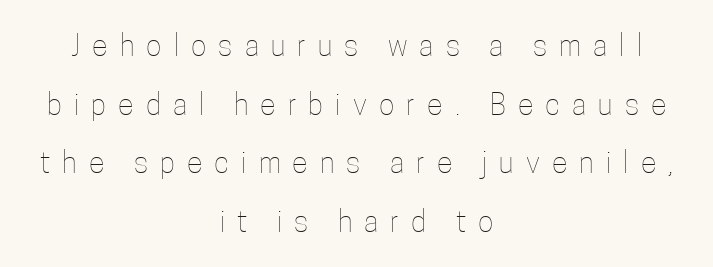
Q: Is the text bold? A: No.
Q: Is the text italic (slanted)? A: No, it is upright.
Q: Is the text underlined? A: No.
Q: How is the paragraph aligned? A: Centered.
Q: Is the spacing between letters normal or unusually wide? A: Unusually wide.
Q: Is the spacing between lines tight, normal or loose? A: Loose.
Q: Width (condensed, normal, or wide)? A: Condensed.
Q: Stroke contrast? A: Low.
Q: x-height? A: Medium.
Q: Monospaced? A: No.
